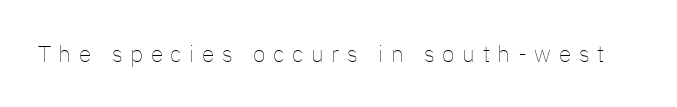
The image shows 23 px text type, upright; set unusually wide letter spacing (+0.33 em), not underlined.
